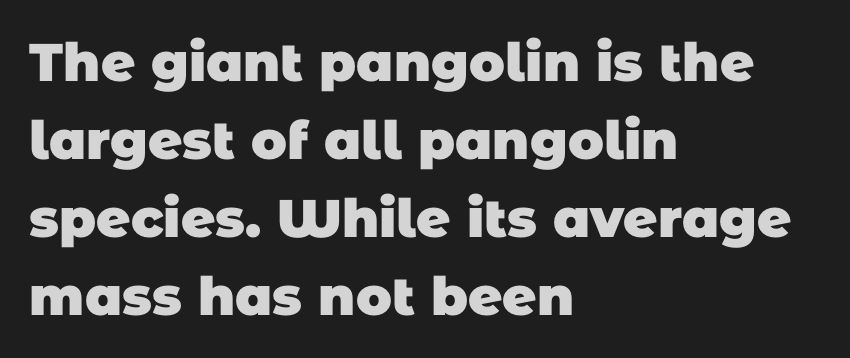
The image shows 53 px heavy sans-serif type; set left-aligned, normal line spacing (1.47x), normal letter spacing, not underlined; low stroke contrast and a large x-height.
